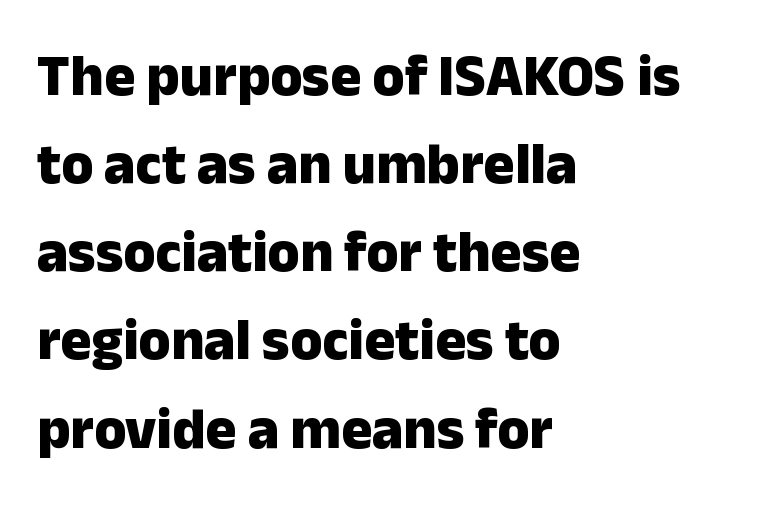
{"serif": "no", "italic": "no", "bold": "yes", "weight": "heavy", "width": "normal", "stroke_contrast": "low", "x_height": "medium", "monospaced": "no", "underline": "no", "align": "left", "line_spacing": "normal", "line_spacing_ratio": 1.52, "letter_spacing": "normal", "letter_spacing_em": 0.0, "glyph_px": 58}
